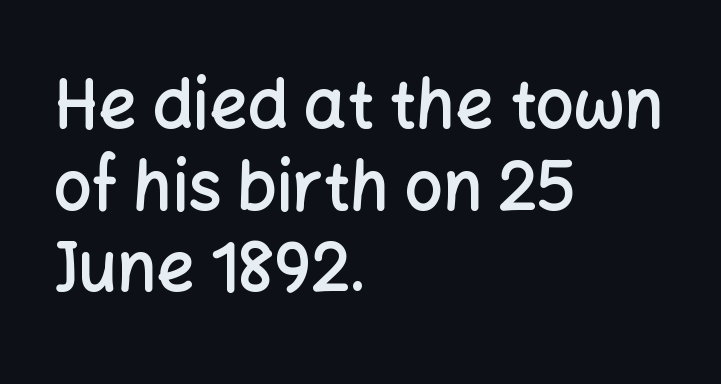
Just letters on the line, the space beneath them empty. Line starts are locked; line ends wander. Spacing verdict: proportional, widths tailored to each character. Stroke terminals: plain, sans-serif. Posture: upright roman.
